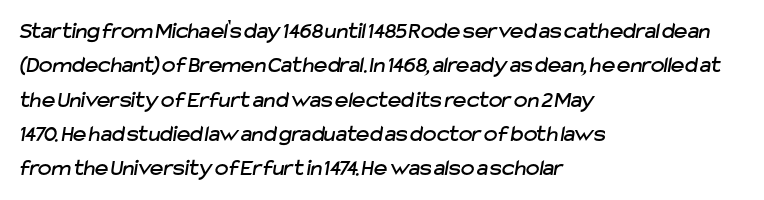
Q: Is the text underlined? A: No.
Q: How is the paragraph aligned? A: Left-aligned.
Q: Is the spacing between letters normal or unusually wide? A: Normal.
Q: Is the spacing between lines tight, normal or loose? A: Normal.
